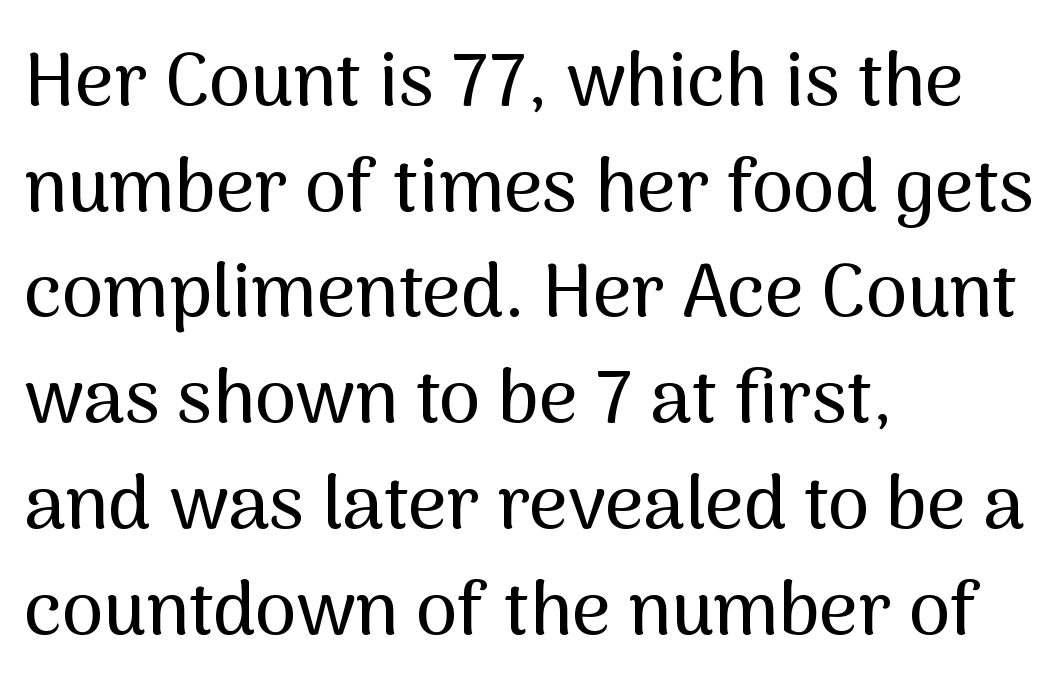
Line starts are locked; line ends wander. Any mark beneath the type? The region is blank. Baseline-to-baseline distance is the conventional proportion of letter height. If you drew a line through each stem, it would be perfectly vertical.
